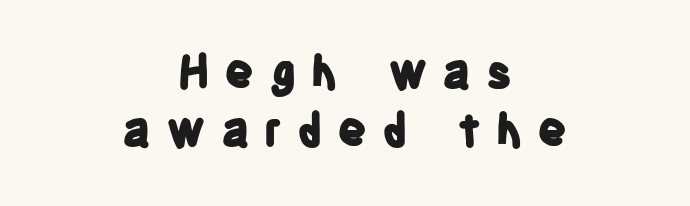
The image shows 46 px bold, condensed sans-serif type, upright; set centered, normal line spacing (1.27x), unusually wide letter spacing (+0.32 em), not underlined; low stroke contrast and a large x-height.
